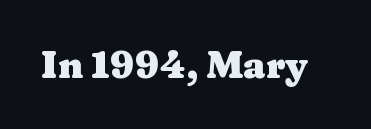
Q: Is the text bold? A: Yes.
Q: Is the text italic (slanted)? A: No, it is upright.
Q: Is the typeface a serif or a sans-serif typeface? A: Serif.
Q: Is the text underlined? A: No.
Q: Is the spacing between letters normal or unusually wide? A: Normal.
Q: Width (condensed, normal, or wide)? A: Wide.
Q: Stroke contrast? A: Medium.
Q: x-height? A: Medium.
Q: Monospaced? A: No.
